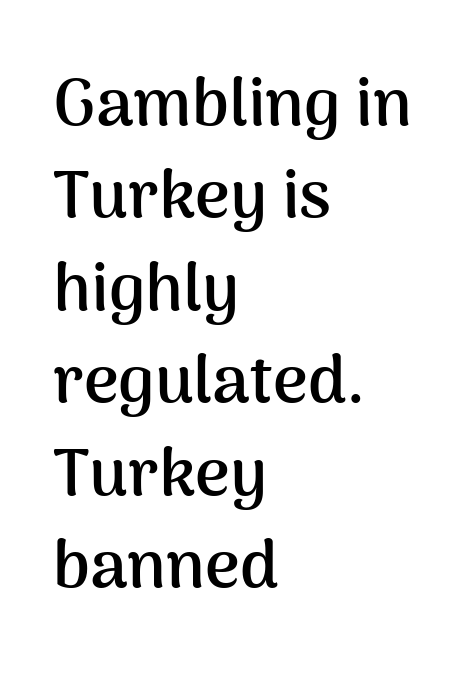
{"serif": "no", "italic": "no", "bold": "yes", "weight": "semibold", "width": "normal", "stroke_contrast": "medium", "x_height": "medium", "monospaced": "no", "underline": "no", "align": "left", "line_spacing": "normal", "line_spacing_ratio": 1.38, "letter_spacing": "normal", "letter_spacing_em": 0.0, "glyph_px": 67}
